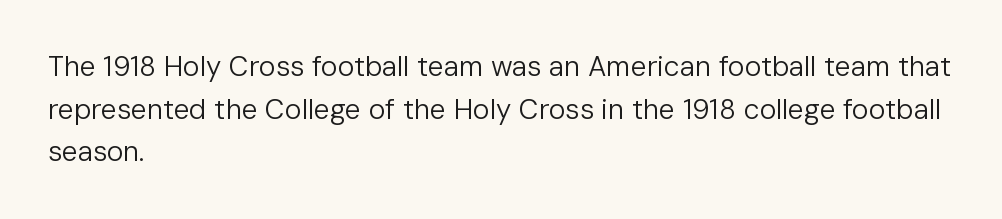
Tracking value appears to be zero — textbook default spacing. Alignment: flush left. In terms of letterform style, serifs are entirely absent. The weight tops out at a normal text grade.
